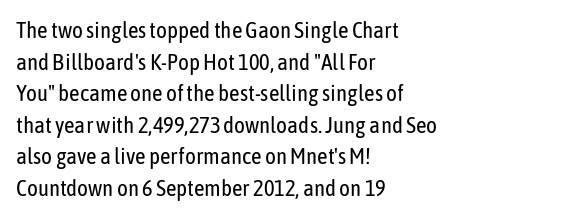
The image shows 23 px text type, upright; set left-aligned, normal line spacing (1.37x), normal letter spacing, not underlined.
